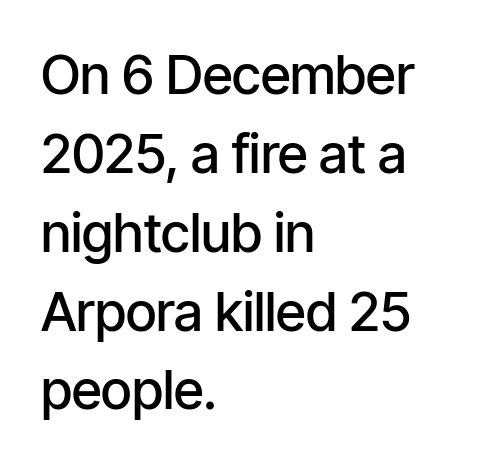
The image shows 54 px semibold, condensed sans-serif type, upright; set left-aligned, normal line spacing (1.46x), normal letter spacing, not underlined; low stroke contrast and a medium x-height.
